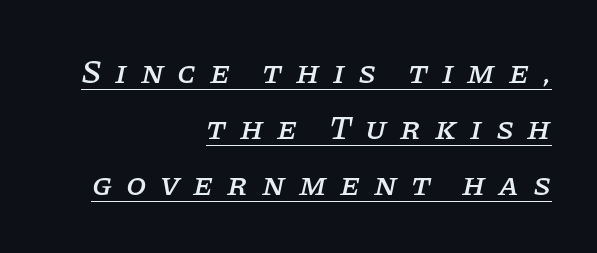
{"serif": "yes", "italic": "yes", "lean": "right", "slant_degrees": 11, "width": "normal", "stroke_contrast": "low", "x_height": "large", "monospaced": "no", "underline": "yes", "align": "right", "line_spacing": "normal", "line_spacing_ratio": 1.7, "letter_spacing": "wide", "letter_spacing_em": 0.41, "glyph_px": 33}
